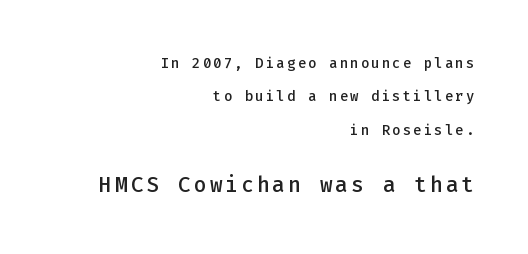
Is the block centered? No — it sits flush against the right margin. Visually, the bottom section dominates because its glyphs are scaled up. Descenders hang freely into open space. This is the regular roman posture of the typeface. Slightly chunky letters — semibold, I'd say, not full bold.
